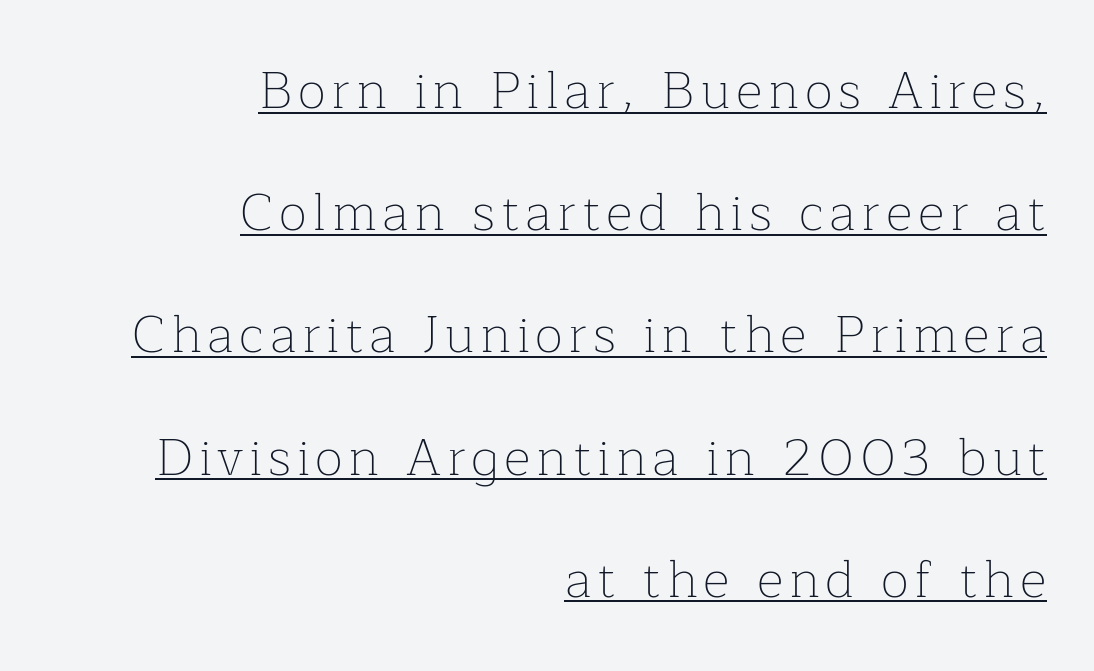
{"serif": "yes", "italic": "no", "bold": "no", "weight": "thin", "width": "normal", "stroke_contrast": "low", "x_height": "medium", "monospaced": "no", "underline": "yes", "align": "right", "line_spacing": "loose", "line_spacing_ratio": 2.35, "glyph_px": 52}
